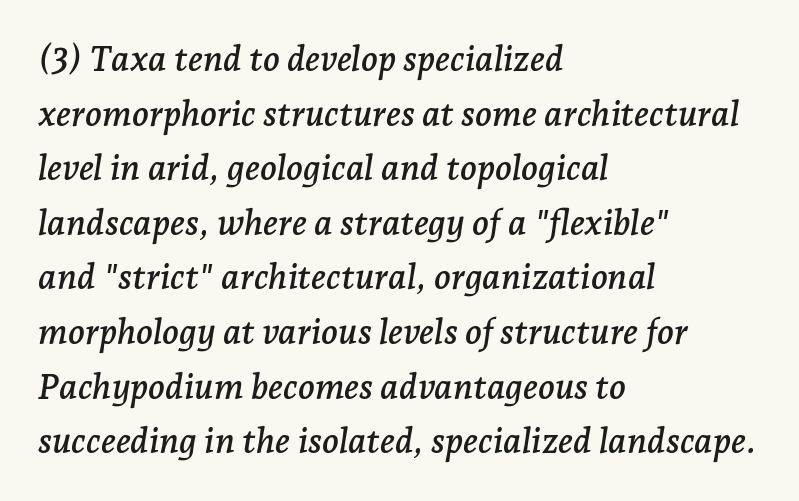
The image shows 35 px serif type, italic (leaning right); set left-aligned, normal line spacing (1.56x), normal letter spacing, not underlined; low stroke contrast and a medium x-height.
